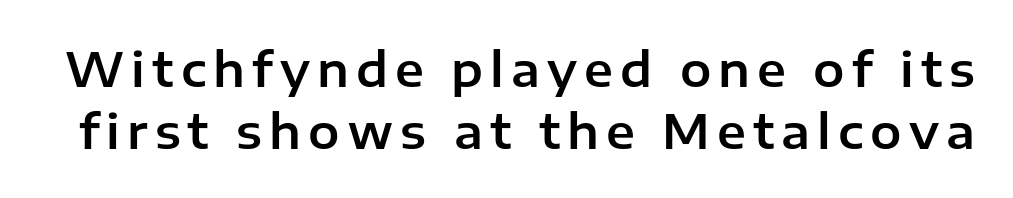
The image shows 47 px sans-serif type, upright; set normal line spacing (1.31x), not underlined; low stroke contrast and a medium x-height.
